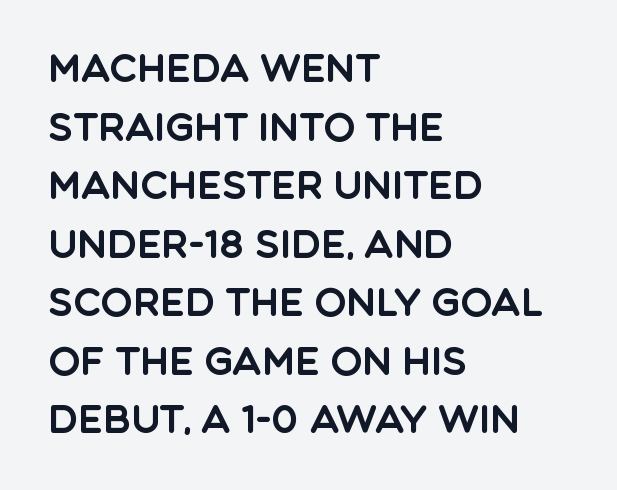
Q: Is the text italic (slanted)? A: No, it is upright.
Q: Is the typeface a serif or a sans-serif typeface? A: Sans-serif.
Q: Is the text underlined? A: No.
Q: How is the paragraph aligned? A: Left-aligned.
Q: Is the spacing between letters normal or unusually wide? A: Normal.
Q: Is the spacing between lines tight, normal or loose? A: Normal.
Q: Width (condensed, normal, or wide)? A: Normal.
Q: x-height? A: Large.
Q: Monospaced? A: No.
